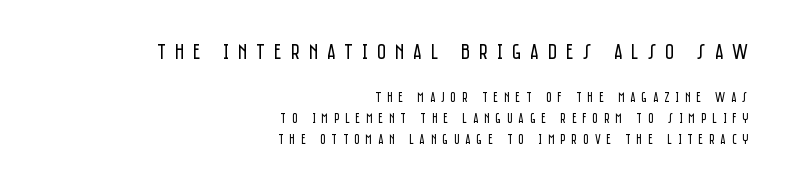
{"italic": "no", "bold": "no", "underline": "no", "align": "right", "line_spacing": "normal", "line_spacing_ratio": 1.5, "letter_spacing": "wide", "letter_spacing_em": 0.41, "larger_block": "first", "size_ratio": 1.57, "glyph_px": 22}
